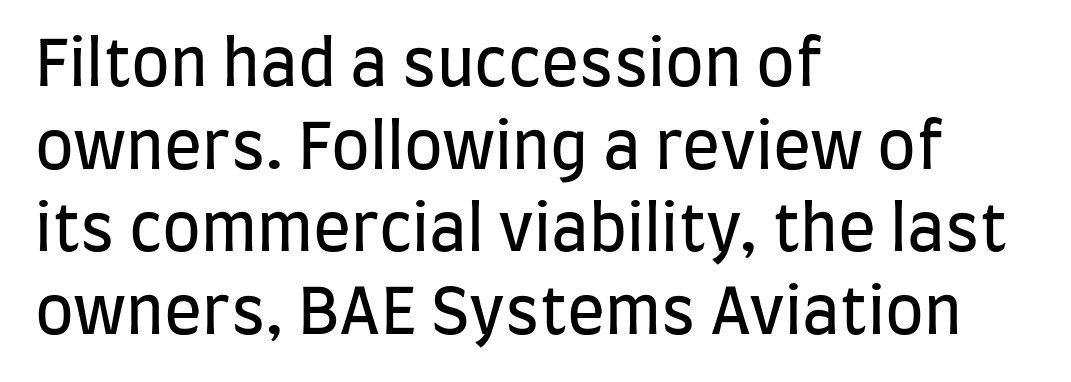
{"serif": "no", "italic": "no", "bold": "no", "weight": "regular", "width": "condensed", "stroke_contrast": "low", "x_height": "large", "monospaced": "no", "underline": "no", "align": "left", "line_spacing": "normal", "line_spacing_ratio": 1.31, "letter_spacing": "normal", "letter_spacing_em": 0.0, "glyph_px": 63}
